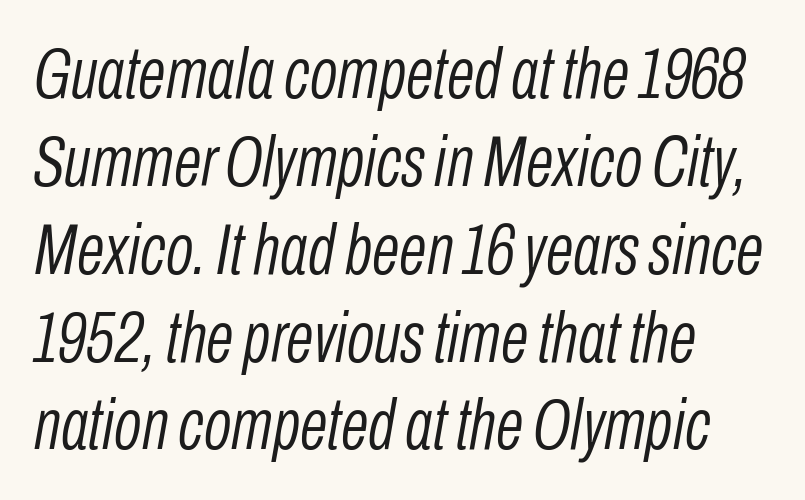
The image shows 72 px light, condensed type, italic (leaning right); set left-aligned, line spacing 1.22x, normal letter spacing, not underlined; low stroke contrast and a medium x-height.
